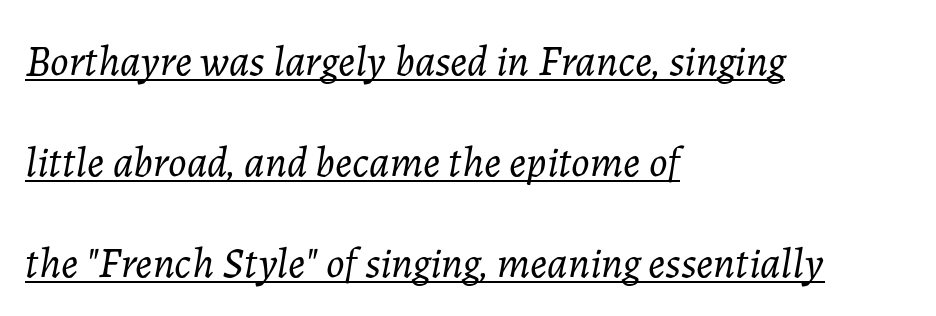
The image shows 43 px light type, italic (leaning right); set left-aligned, loose line spacing (2.35x), normal letter spacing, underlined; low stroke contrast and a medium x-height.
